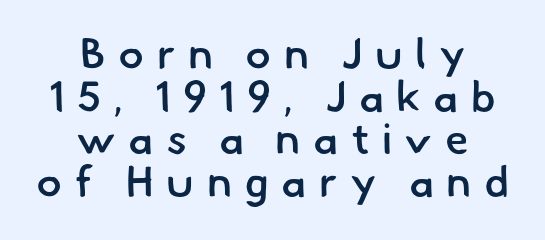
Q: Is the text bold? A: Semi-bold.
Q: Is the typeface a serif or a sans-serif typeface? A: Sans-serif.
Q: Is the text underlined? A: No.
Q: How is the paragraph aligned? A: Centered.
Q: Is the spacing between letters normal or unusually wide? A: Unusually wide.
Q: Is the spacing between lines tight, normal or loose? A: Tight.
Q: Width (condensed, normal, or wide)? A: Normal.
Q: Stroke contrast? A: Low.
Q: x-height? A: Small.
Q: Monospaced? A: No.
